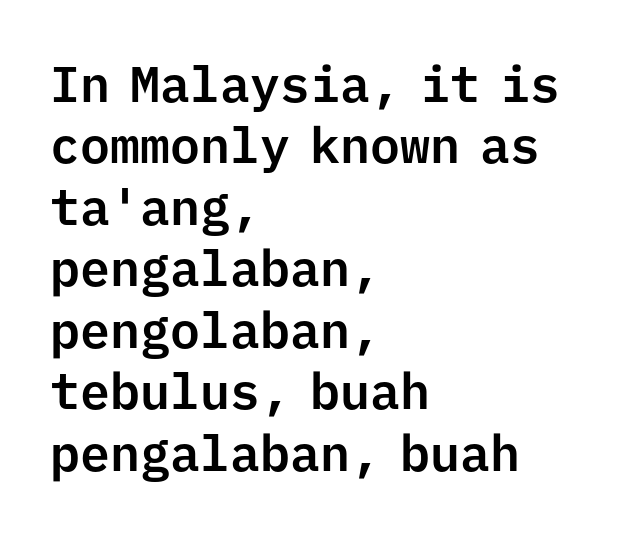
This rendering features lettering with no underline. This is roman type, the default non-slanted kind. Every row of glyphs begins at an identical x-position on the left. Classification — sans serif.
